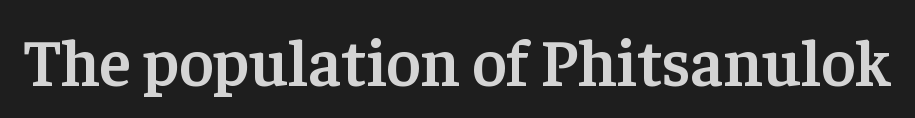
{"serif": "yes", "italic": "no", "bold": "semi", "weight": "semibold", "width": "normal", "stroke_contrast": "low", "x_height": "medium", "monospaced": "no", "underline": "no", "letter_spacing": "normal", "letter_spacing_em": 0.0, "glyph_px": 66}
